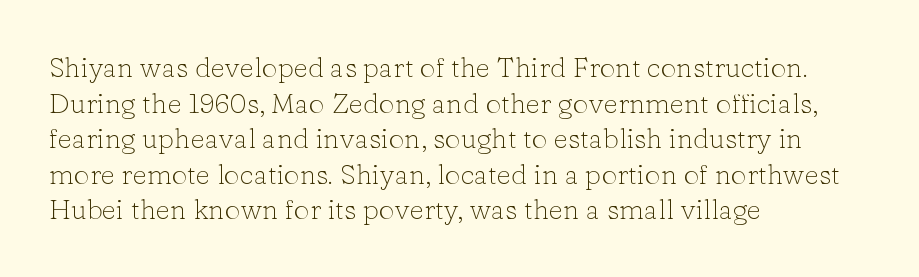
{"serif": "yes", "italic": "no", "bold": "no", "weight": "light", "width": "normal", "stroke_contrast": "low", "x_height": "medium", "monospaced": "no", "underline": "no", "align": "left", "line_spacing": "normal", "line_spacing_ratio": 1.27, "letter_spacing": "normal", "letter_spacing_em": 0.0, "glyph_px": 28}
